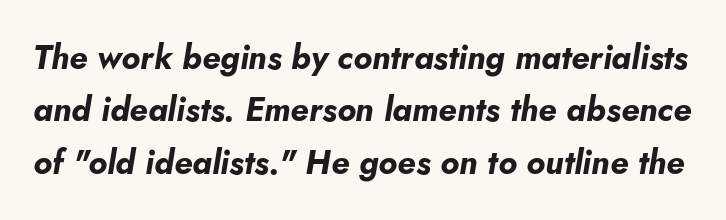
Q: Is the text bold? A: Yes.
Q: Is the text italic (slanted)? A: Yes, it leans right by about 5 degrees.
Q: Is the text underlined? A: No.
Q: Is the spacing between letters normal or unusually wide? A: Normal.
Q: Is the spacing between lines tight, normal or loose? A: Normal.
Q: Width (condensed, normal, or wide)? A: Normal.
Q: Stroke contrast? A: Low.
Q: x-height? A: Small.
Q: Monospaced? A: No.
